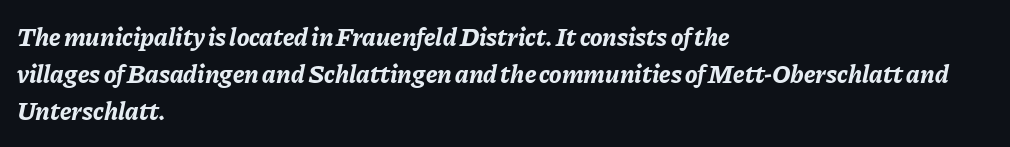
The image shows 26 px bold type, italic (leaning right); set left-aligned, normal line spacing (1.43x), normal letter spacing, not underlined.
